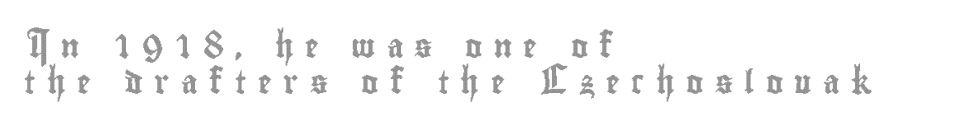
{"italic": "no", "underline": "no", "align": "left", "line_spacing": "normal", "line_spacing_ratio": 1.57, "letter_spacing": "wide", "letter_spacing_em": 0.49, "glyph_px": 23}
